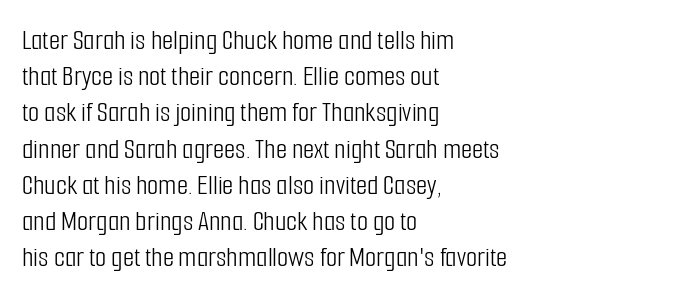
Spacing between characters is what you'd get straight out of the box. Varying glyph widths throughout — classic text-font behaviour. The space directly below the letters is spotless. Honestly, the row spacing looks completely unremarkable. Tall strokes in this sample are plumb rather than angled. Check where the strokes stop: nothing finishes them off — pure sans.
